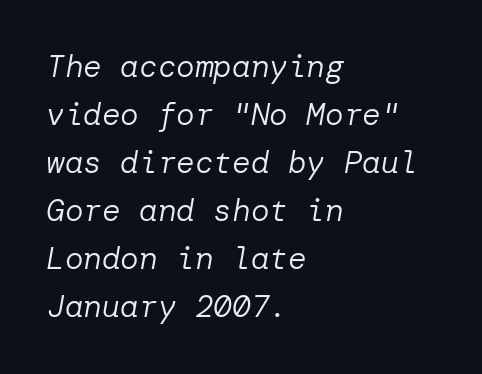
{"italic": "yes", "lean": "right", "slant_degrees": 10, "bold": "no", "weight": "regular", "width": "normal", "stroke_contrast": "low", "x_height": "medium", "underline": "no", "align": "left", "line_spacing": "normal", "line_spacing_ratio": 1.55, "letter_spacing": "normal", "letter_spacing_em": 0.0, "glyph_px": 31}
